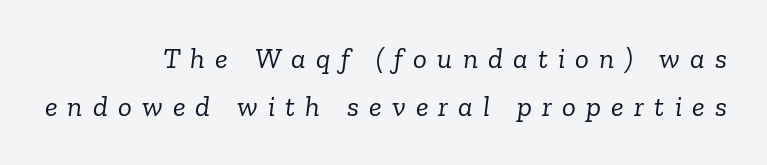
Q: Is the text bold? A: No.
Q: Is the text italic (slanted)? A: Yes, it leans right by about 6 degrees.
Q: Is the typeface a serif or a sans-serif typeface? A: Serif.
Q: Is the text underlined? A: No.
Q: How is the paragraph aligned? A: Right-aligned.
Q: Is the spacing between letters normal or unusually wide? A: Unusually wide.
Q: Is the spacing between lines tight, normal or loose? A: Normal.
Q: Width (condensed, normal, or wide)? A: Normal.
Q: Stroke contrast? A: Low.
Q: x-height? A: Medium.
Q: Monospaced? A: No.
